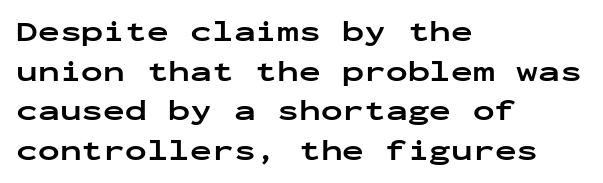
Successive baselines arrive at the customary interval. The strokes are fattened all the way to bold. The font's upright variant was chosen for this text. The designer went with a sans here, leaving each stem footless. Underline: absent.
